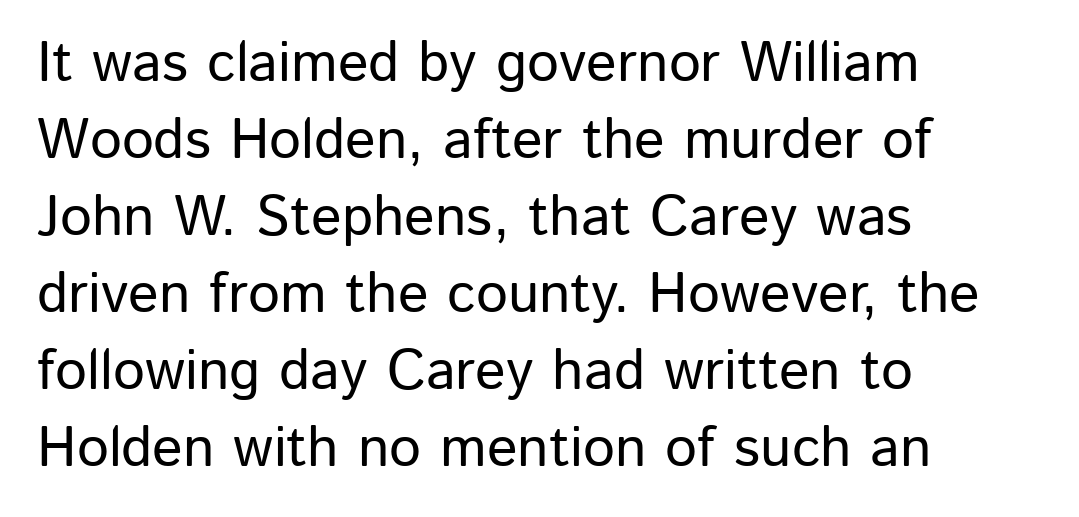
Q: Is the text italic (slanted)? A: No, it is upright.
Q: Is the typeface a serif or a sans-serif typeface? A: Sans-serif.
Q: Is the text underlined? A: No.
Q: How is the paragraph aligned? A: Left-aligned.
Q: Is the spacing between letters normal or unusually wide? A: Normal.
Q: Is the spacing between lines tight, normal or loose? A: Normal.
Q: Width (condensed, normal, or wide)? A: Normal.
Q: Stroke contrast? A: Low.
Q: x-height? A: Medium.
Q: Monospaced? A: No.
